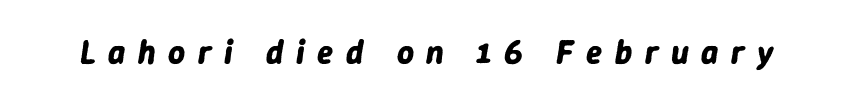
The image shows 33 px bold type, italic (leaning right); set unusually wide letter spacing (+0.38 em), not underlined; low stroke contrast and a medium x-height.
